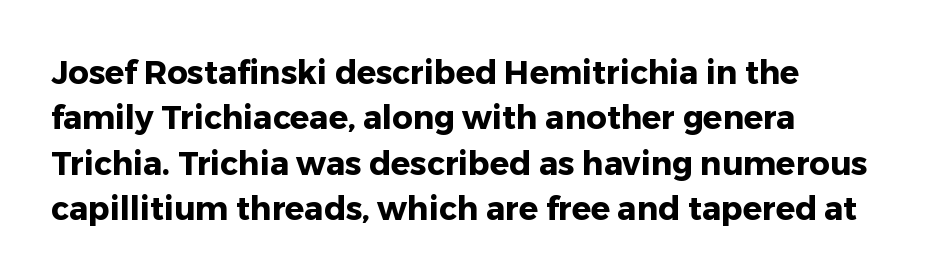
Q: Is the text bold? A: Yes.
Q: Is the text italic (slanted)? A: No, it is upright.
Q: Is the typeface a serif or a sans-serif typeface? A: Sans-serif.
Q: Is the text underlined? A: No.
Q: How is the paragraph aligned? A: Left-aligned.
Q: Is the spacing between letters normal or unusually wide? A: Normal.
Q: Is the spacing between lines tight, normal or loose? A: Normal.
Q: Width (condensed, normal, or wide)? A: Normal.
Q: Stroke contrast? A: Low.
Q: x-height? A: Medium.
Q: Monospaced? A: No.
